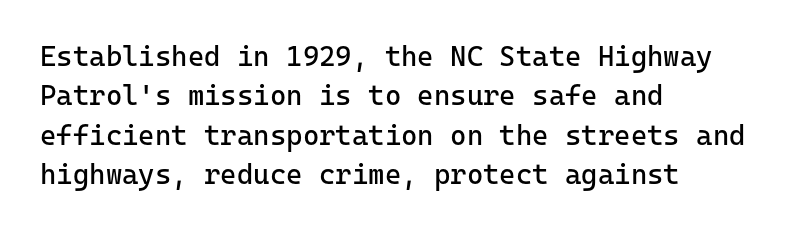
Q: Is the text bold? A: No.
Q: Is the text italic (slanted)? A: No, it is upright.
Q: Is the typeface a serif or a sans-serif typeface? A: Sans-serif.
Q: Is the text underlined? A: No.
Q: How is the paragraph aligned? A: Left-aligned.
Q: Is the spacing between letters normal or unusually wide? A: Normal.
Q: Is the spacing between lines tight, normal or loose? A: Normal.
Q: Width (condensed, normal, or wide)? A: Normal.
Q: Stroke contrast? A: Low.
Q: x-height? A: Medium.
Q: Monospaced? A: Yes.
